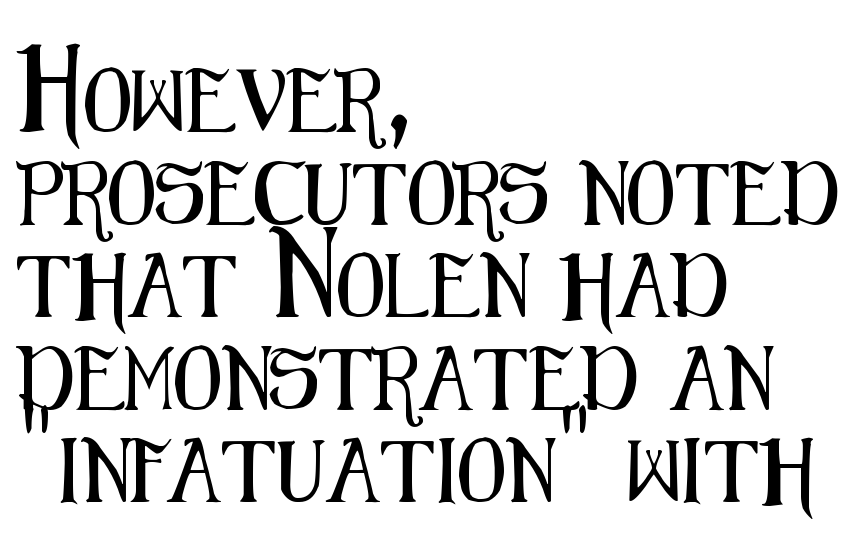
Q: Is the text italic (slanted)? A: No, it is upright.
Q: Is the text underlined? A: No.
Q: How is the paragraph aligned? A: Left-aligned.
Q: Is the spacing between letters normal or unusually wide? A: Normal.
Q: Is the spacing between lines tight, normal or loose? A: Normal.
Q: Width (condensed, normal, or wide)? A: Condensed.
Q: Stroke contrast? A: Medium.
Q: x-height? A: Medium.
Q: Monospaced? A: No.
